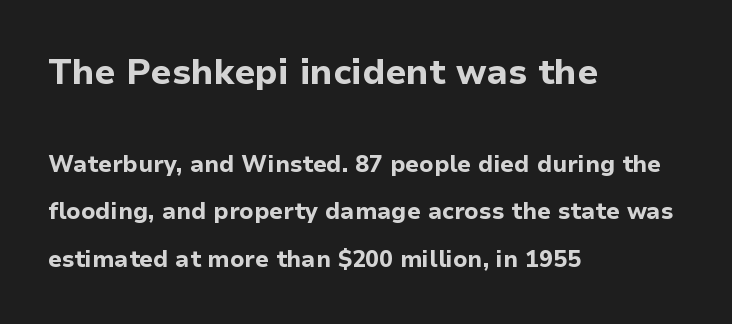
The image shows 35 px bold sans-serif type, upright; set left-aligned, loose line spacing (2.06x), normal letter spacing, not underlined; the first (top) block is 1.52x larger; low stroke contrast and a medium x-height.
